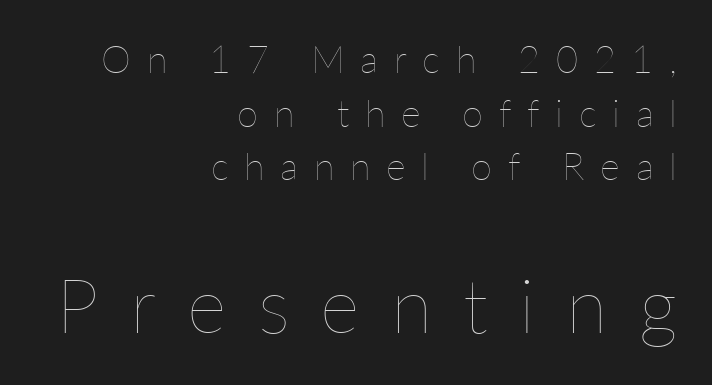
Nobody drew a line under any word here. The setting favours the right margin, as signatures and pull-quotes sometimes do. Regular leading. Students, note that the glyphs here are deliberately spaced far apart. The designer gave the closing block more size than the opening block. On a weight scale, this lands at 450 or below.
